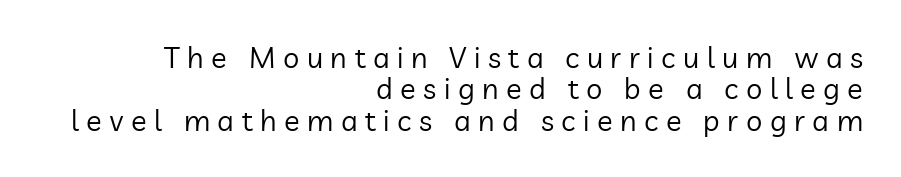
{"serif": "no", "italic": "no", "bold": "no", "weight": "regular", "width": "normal", "stroke_contrast": "low", "x_height": "medium", "monospaced": "no", "underline": "no", "align": "right", "line_spacing": "tight", "line_spacing_ratio": 1.08, "letter_spacing": "wide", "letter_spacing_em": 0.26, "glyph_px": 29}
